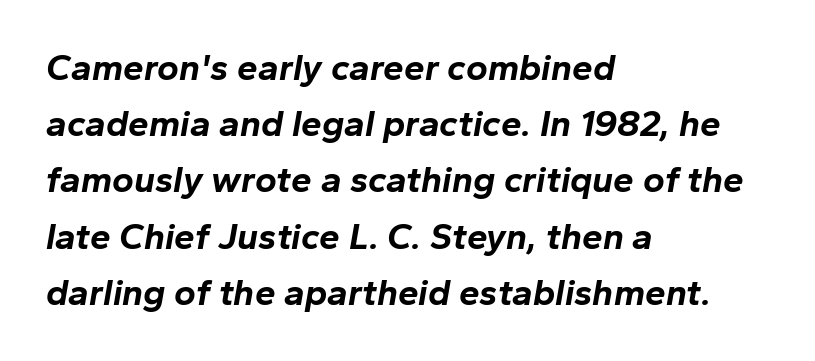
Q: Is the text bold? A: Yes.
Q: Is the text italic (slanted)? A: Yes, it leans right by about 10 degrees.
Q: Is the text underlined? A: No.
Q: How is the paragraph aligned? A: Left-aligned.
Q: Is the spacing between letters normal or unusually wide? A: Normal.
Q: Is the spacing between lines tight, normal or loose? A: Normal.
Q: Width (condensed, normal, or wide)? A: Normal.
Q: Stroke contrast? A: Low.
Q: x-height? A: Medium.
Q: Monospaced? A: No.
